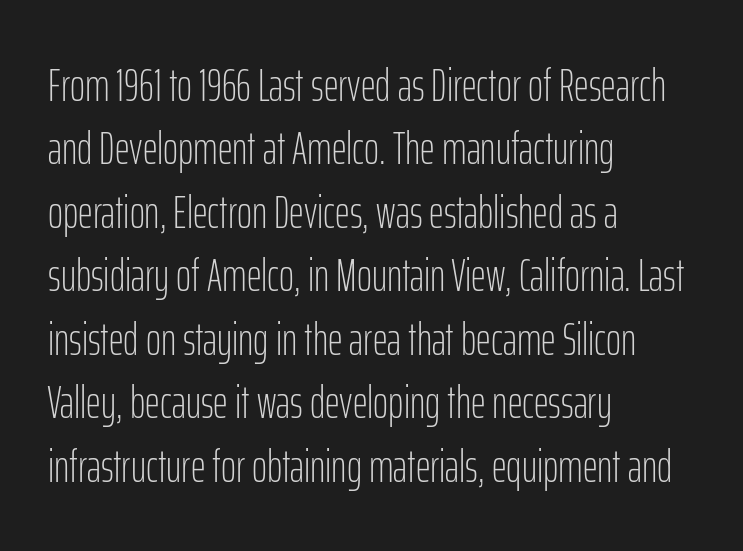
{"serif": "no", "italic": "no", "bold": "no", "weight": "light", "width": "condensed", "stroke_contrast": "low", "x_height": "medium", "monospaced": "no", "underline": "no", "align": "left", "line_spacing": "normal", "line_spacing_ratio": 1.38, "letter_spacing": "normal", "letter_spacing_em": 0.0, "glyph_px": 46}
